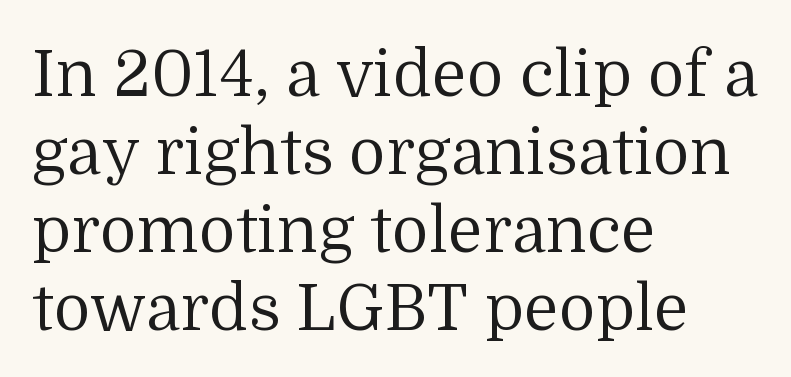
Characters remain perfectly vertical along every line. The line texture is even and compact thanks to regular tracking. The paragraph has a hard left edge and a soft right edge. Type style note: has serifs. Weight: regular or lighter.
